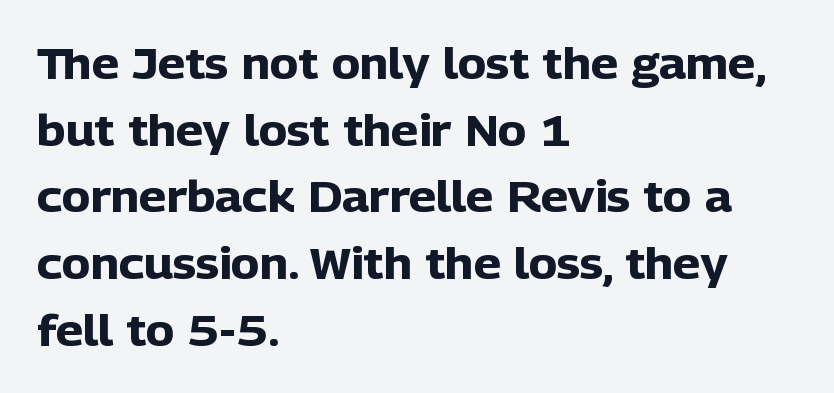
{"serif": "no", "italic": "no", "bold": "yes", "weight": "heavy", "width": "normal", "stroke_contrast": "low", "x_height": "medium", "monospaced": "no", "underline": "no", "align": "left", "line_spacing": "normal", "line_spacing_ratio": 1.55, "letter_spacing": "normal", "letter_spacing_em": 0.0, "glyph_px": 43}
